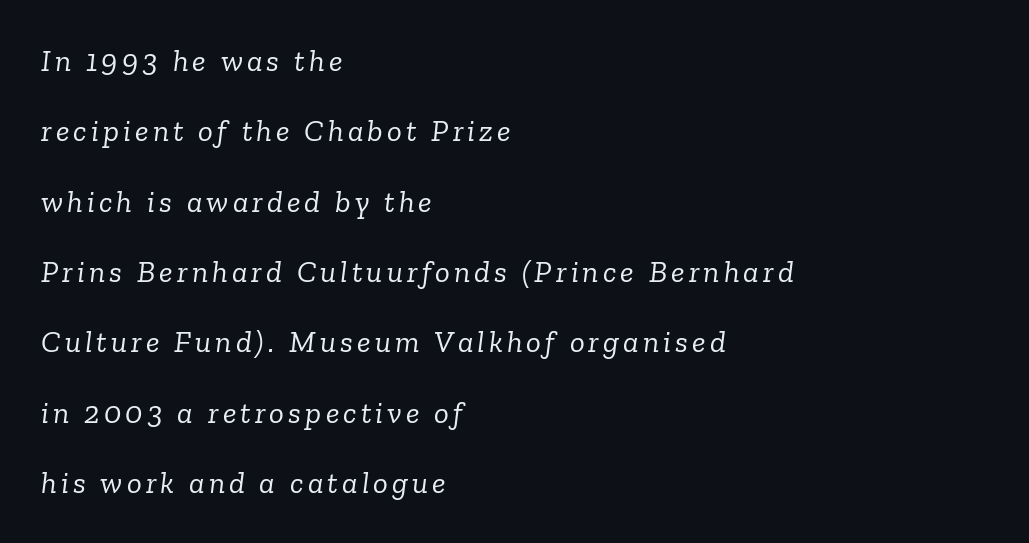
{"serif": "yes", "italic": "yes", "lean": "right", "slant_degrees": 6, "bold": "no", "weight": "light", "width": "normal", "stroke_contrast": "low", "x_height": "medium", "monospaced": "no", "underline": "no", "align": "left", "line_spacing": "loose", "line_spacing_ratio": 2.27, "glyph_px": 31}
